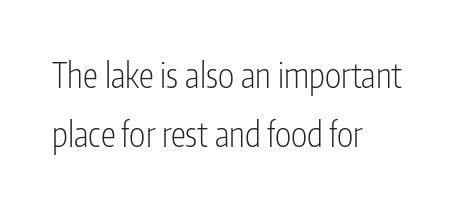
The image shows 34 px light, condensed sans-serif type, upright; set left-aligned, line spacing 1.74x, normal letter spacing, not underlined; low stroke contrast and a medium x-height.
